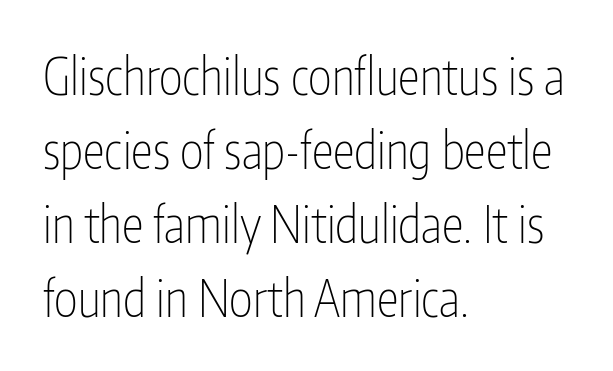
The image shows 50 px thin, condensed sans-serif type, upright; set left-aligned, normal line spacing (1.48x), normal letter spacing, not underlined; low stroke contrast and a medium x-height.
